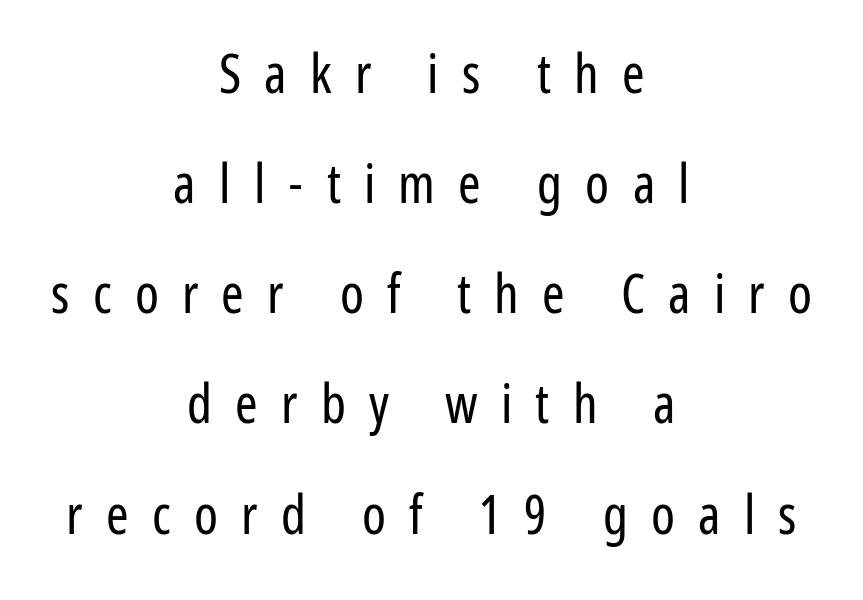
The image shows 54 px regular-weight, condensed sans-serif type, upright; set centered, loose line spacing (2.04x), unusually wide letter spacing (+0.43 em), not underlined; low stroke contrast and a medium x-height.
